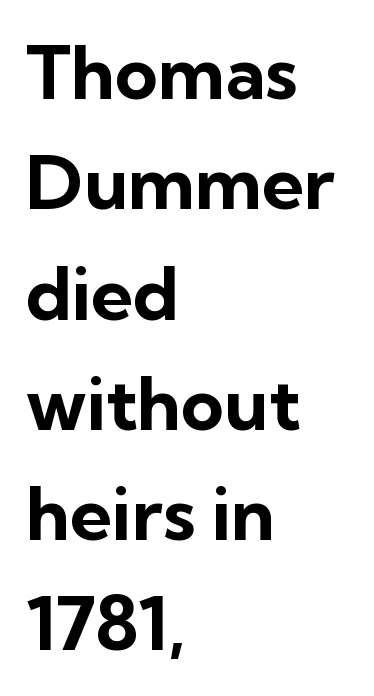
Q: Is the text bold? A: Yes.
Q: Is the text italic (slanted)? A: No, it is upright.
Q: Is the typeface a serif or a sans-serif typeface? A: Sans-serif.
Q: Is the text underlined? A: No.
Q: How is the paragraph aligned? A: Left-aligned.
Q: Is the spacing between letters normal or unusually wide? A: Normal.
Q: Is the spacing between lines tight, normal or loose? A: Normal.
Q: Width (condensed, normal, or wide)? A: Normal.
Q: Stroke contrast? A: Low.
Q: x-height? A: Medium.
Q: Monospaced? A: No.
